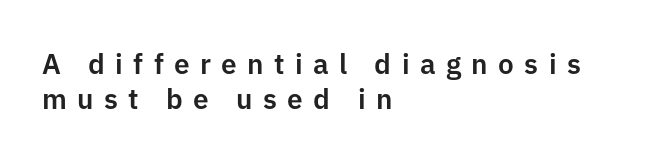
Q: Is the text italic (slanted)? A: No, it is upright.
Q: Is the typeface a serif or a sans-serif typeface? A: Sans-serif.
Q: Is the text underlined? A: No.
Q: How is the paragraph aligned? A: Left-aligned.
Q: Is the spacing between letters normal or unusually wide? A: Unusually wide.
Q: Is the spacing between lines tight, normal or loose? A: Normal.
Q: Width (condensed, normal, or wide)? A: Normal.
Q: Stroke contrast? A: Low.
Q: x-height? A: Medium.
Q: Monospaced? A: No.
